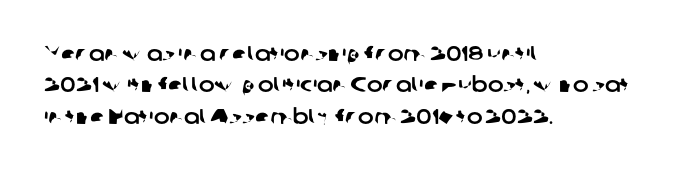
These lines keep a tight, regular rhythm from letter to letter. The rendering anchors every line to the left-hand side. Leading: standard. Clear beneath every line of the passage.
